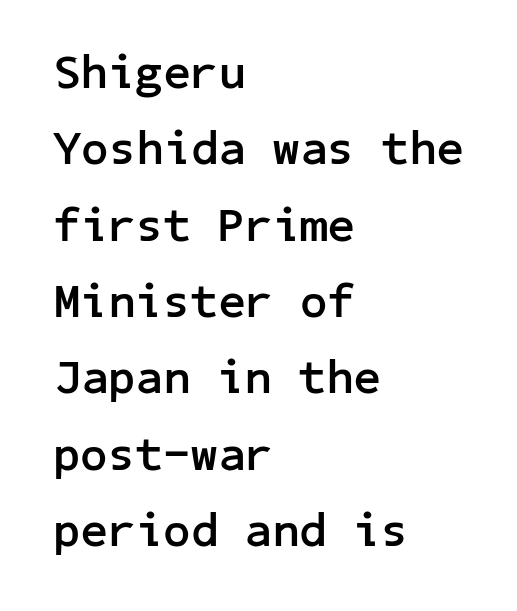
{"serif": "no", "italic": "no", "bold": "yes", "weight": "semibold", "width": "normal", "stroke_contrast": "low", "x_height": "medium", "underline": "no", "align": "left", "line_spacing": "normal", "line_spacing_ratio": 1.59, "letter_spacing": "normal", "letter_spacing_em": 0.0, "glyph_px": 48}
